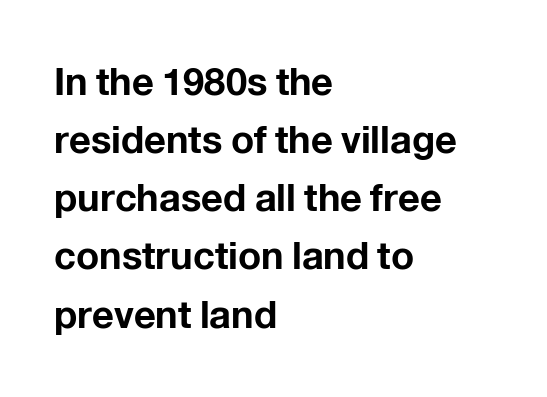
Q: Is the text bold? A: Yes.
Q: Is the text italic (slanted)? A: No, it is upright.
Q: Is the typeface a serif or a sans-serif typeface? A: Sans-serif.
Q: Is the text underlined? A: No.
Q: How is the paragraph aligned? A: Left-aligned.
Q: Is the spacing between letters normal or unusually wide? A: Normal.
Q: Is the spacing between lines tight, normal or loose? A: Normal.
Q: Width (condensed, normal, or wide)? A: Normal.
Q: Stroke contrast? A: Low.
Q: x-height? A: Medium.
Q: Monospaced? A: No.
